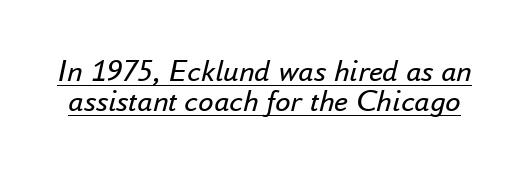
{"italic": "yes", "lean": "right", "slant_degrees": 16, "bold": "no", "weight": "regular", "width": "normal", "stroke_contrast": "low", "x_height": "small", "monospaced": "no", "underline": "yes", "line_spacing": "tight", "line_spacing_ratio": 0.96, "letter_spacing": "normal", "letter_spacing_em": 0.0, "glyph_px": 31}
